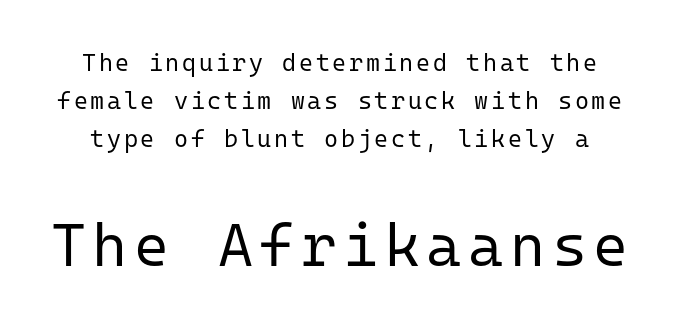
{"serif": "no", "italic": "no", "bold": "no", "weight": "regular", "width": "normal", "stroke_contrast": "low", "x_height": "medium", "monospaced": "yes", "underline": "no", "line_spacing": "normal", "line_spacing_ratio": 1.59, "larger_block": "second", "size_ratio": 2.5, "glyph_px": 60}
